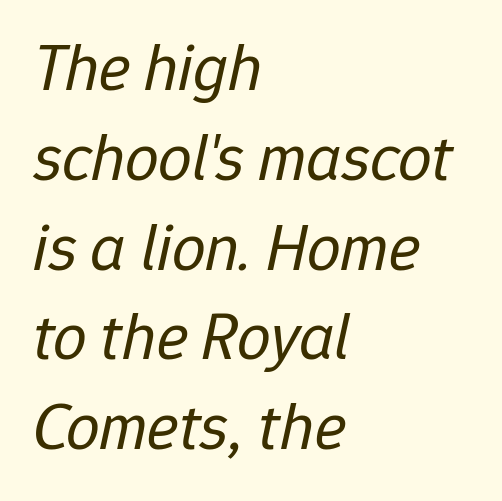
{"italic": "yes", "lean": "right", "slant_degrees": 12, "bold": "no", "weight": "regular", "width": "normal", "stroke_contrast": "low", "x_height": "medium", "monospaced": "no", "underline": "no", "align": "left", "line_spacing": "normal", "line_spacing_ratio": 1.34, "letter_spacing": "normal", "letter_spacing_em": 0.0, "glyph_px": 67}
